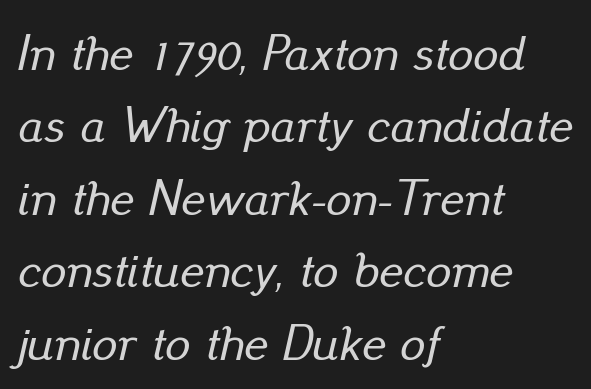
Q: Is the text italic (slanted)? A: Yes, it leans right by about 13 degrees.
Q: Is the text underlined? A: No.
Q: How is the paragraph aligned? A: Left-aligned.
Q: Is the spacing between letters normal or unusually wide? A: Normal.
Q: Is the spacing between lines tight, normal or loose? A: Normal.
Q: Width (condensed, normal, or wide)? A: Normal.
Q: Stroke contrast? A: Low.
Q: x-height? A: Small.
Q: Monospaced? A: No.
